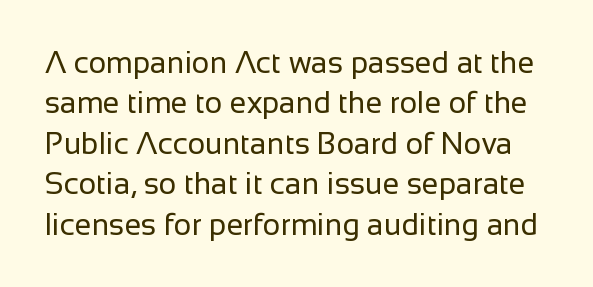
{"serif": "no", "italic": "no", "bold": "no", "weight": "regular", "width": "normal", "stroke_contrast": "low", "x_height": "medium", "monospaced": "no", "underline": "no", "line_spacing": "normal", "line_spacing_ratio": 1.35, "letter_spacing": "normal", "letter_spacing_em": 0.0, "glyph_px": 30}
